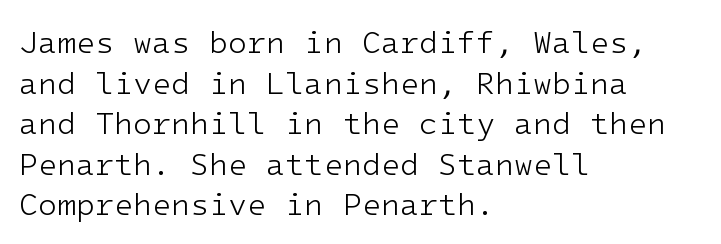
Stroke mass is kept to a normal reading level or below. This rendering features lettering with no underline. Ordinary non-slanted type is in use. Baseline-to-baseline distance is the conventional proportion of letter height.
